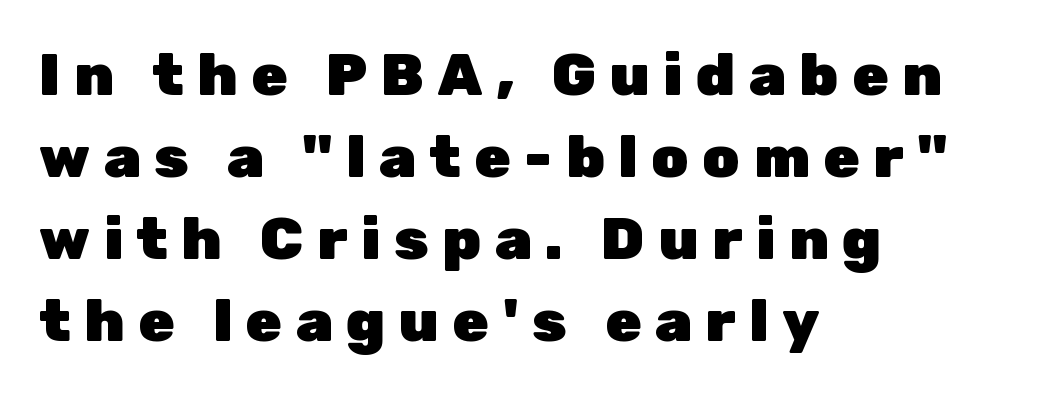
{"serif": "no", "italic": "no", "bold": "yes", "weight": "heavy", "width": "normal", "stroke_contrast": "low", "x_height": "medium", "monospaced": "no", "underline": "no", "align": "left", "line_spacing": "normal", "line_spacing_ratio": 1.39, "letter_spacing": "wide", "letter_spacing_em": 0.23, "glyph_px": 59}
